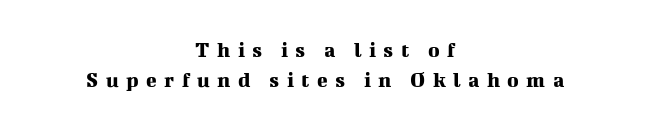
Vertically, the passage feels balanced, rows spaced as you'd expect. Horizontal alignment here is central, giving a formal, balanced look. No word sits above an underline. Letter spacing: wide. Italic: no, the glyphs are upright roman.
